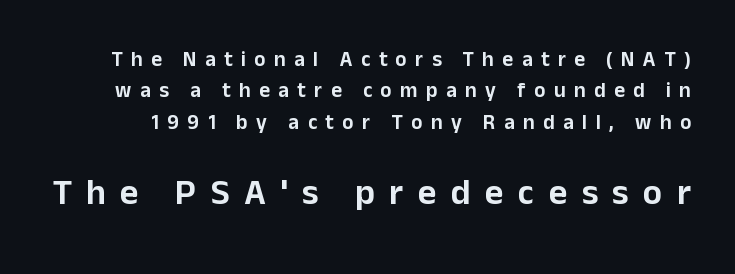
The later block is typeset at a bigger size than the earlier block. The glyphs are unaccompanied by any horizontal stroke below them. The type family on display is of the sans-serif kind. The type sits square on the baseline with zero lean. Spacing verdict: proportional, widths tailored to each character. Glyph-to-glyph distance is far greater than everyday printed text.
